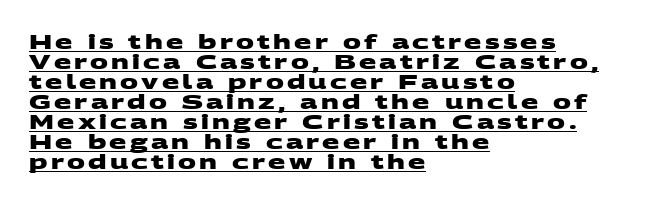
These lines huddle together more closely than default settings would place them. This is heavy type, rendered in bold. A student would call this left alignment; a typographer would say flush left, rag right. You can see a thin bar hugging the bottom of the glyphs.
